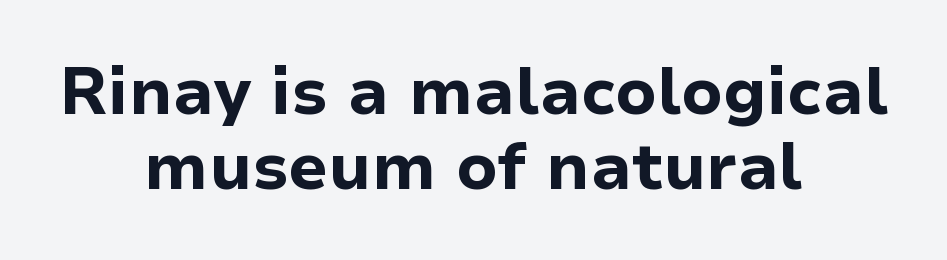
Q: Is the text bold? A: Yes.
Q: Is the text italic (slanted)? A: No, it is upright.
Q: Is the typeface a serif or a sans-serif typeface? A: Sans-serif.
Q: Is the text underlined? A: No.
Q: How is the paragraph aligned? A: Centered.
Q: Is the spacing between letters normal or unusually wide? A: Normal.
Q: Is the spacing between lines tight, normal or loose? A: Tight.
Q: Width (condensed, normal, or wide)? A: Normal.
Q: Stroke contrast? A: Low.
Q: x-height? A: Medium.
Q: Monospaced? A: No.
